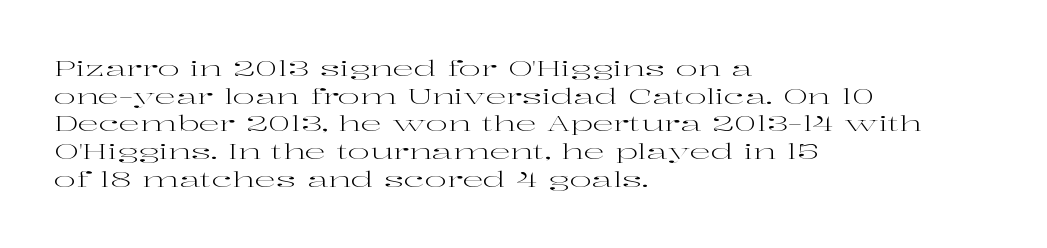
Q: Is the text bold? A: No.
Q: Is the text italic (slanted)? A: No, it is upright.
Q: Is the text underlined? A: No.
Q: How is the paragraph aligned? A: Left-aligned.
Q: Is the spacing between letters normal or unusually wide? A: Normal.
Q: Is the spacing between lines tight, normal or loose? A: Normal.
